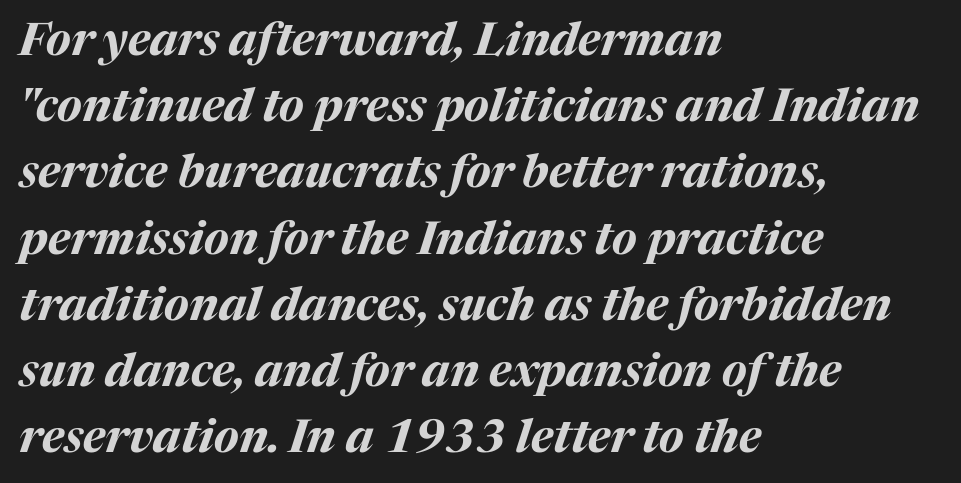
Rows of type keep a routine distance in the vertical direction. This is oblique type, the kind used for emphasis or titles. Students, this is bold: see how much ink each stroke carries. Spacing verdict: proportional, widths tailored to each character. The baseline area is clear.
